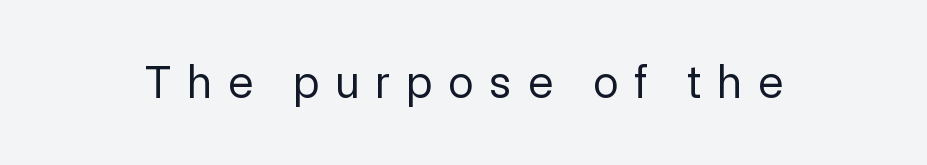
{"serif": "no", "italic": "no", "bold": "no", "weight": "regular", "width": "normal", "x_height": "medium", "monospaced": "no", "underline": "no", "letter_spacing": "wide", "letter_spacing_em": 0.35, "glyph_px": 46}
